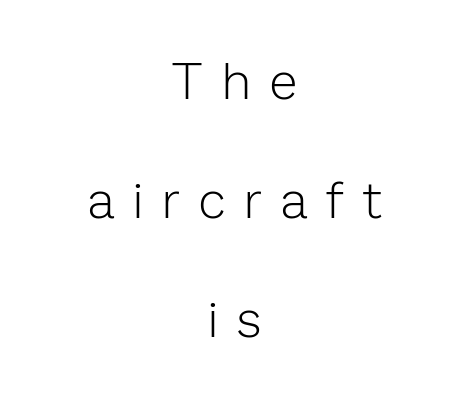
Each new line begins a long way beneath the previous one. Do the characters align in a grid? No, the font is proportional. The rag falls on both sides of this text block equally. Honestly, there is no underline to notice here at all. A typesetter would call this heavily tracked-out type. These glyphs show unthickened strokes, regular width or finer.
